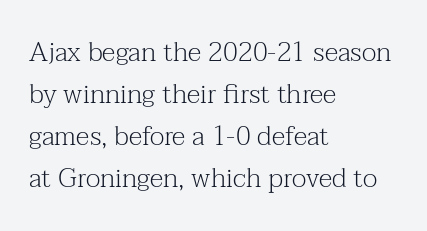
The image shows 27 px text type, upright; set left-aligned, normal line spacing (1.55x), normal letter spacing, not underlined.
